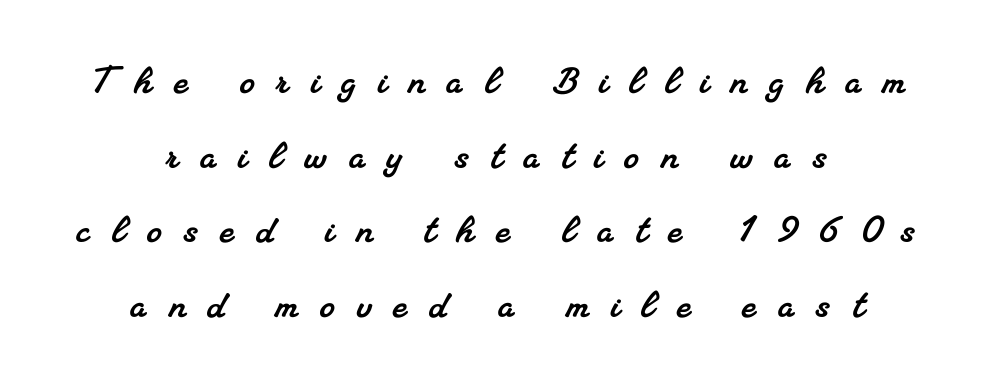
The image shows 47 px serif type; set centered, normal line spacing (1.59x), unusually wide letter spacing (+0.47 em), not underlined; medium stroke contrast and a small x-height.
